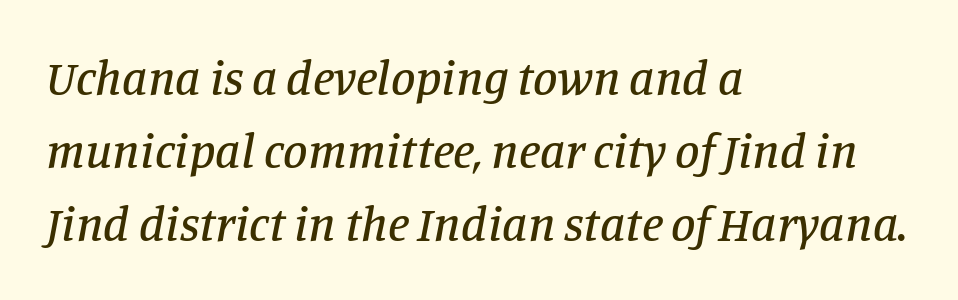
{"serif": "yes", "italic": "yes", "lean": "right", "slant_degrees": 11, "width": "normal", "stroke_contrast": "low", "x_height": "large", "monospaced": "no", "underline": "no", "align": "left", "line_spacing": "normal", "line_spacing_ratio": 1.49, "letter_spacing": "normal", "letter_spacing_em": 0.0, "glyph_px": 49}
